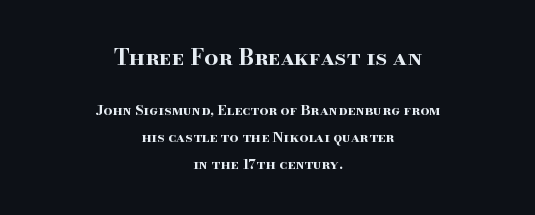
The image shows 22 px bold type, upright; set centered, loose line spacing (1.9x), normal letter spacing, not underlined; the first (top) block is 1.57x larger.
